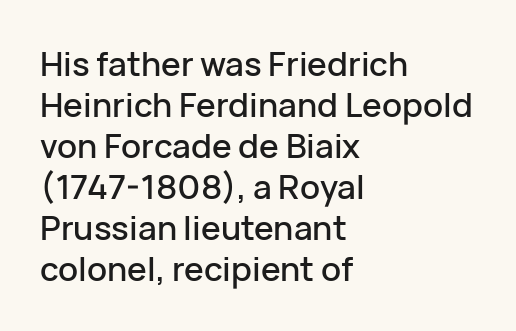
Q: Is the text italic (slanted)? A: No, it is upright.
Q: Is the typeface a serif or a sans-serif typeface? A: Sans-serif.
Q: Is the text underlined? A: No.
Q: How is the paragraph aligned? A: Left-aligned.
Q: Is the spacing between letters normal or unusually wide? A: Normal.
Q: Width (condensed, normal, or wide)? A: Normal.
Q: Stroke contrast? A: Low.
Q: x-height? A: Medium.
Q: Monospaced? A: No.
